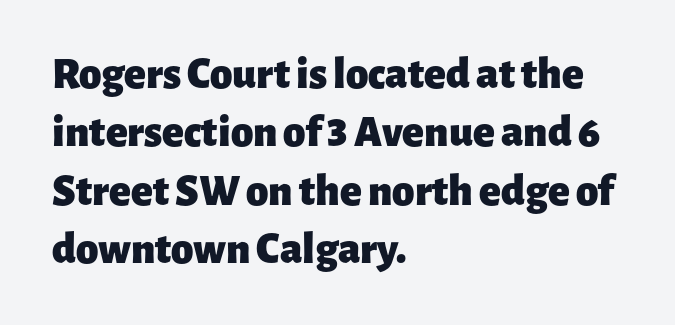
{"serif": "no", "italic": "no", "bold": "yes", "weight": "heavy", "width": "normal", "stroke_contrast": "low", "x_height": "medium", "monospaced": "no", "underline": "no", "align": "left", "line_spacing": "normal", "line_spacing_ratio": 1.3, "letter_spacing": "normal", "letter_spacing_em": 0.0, "glyph_px": 45}
